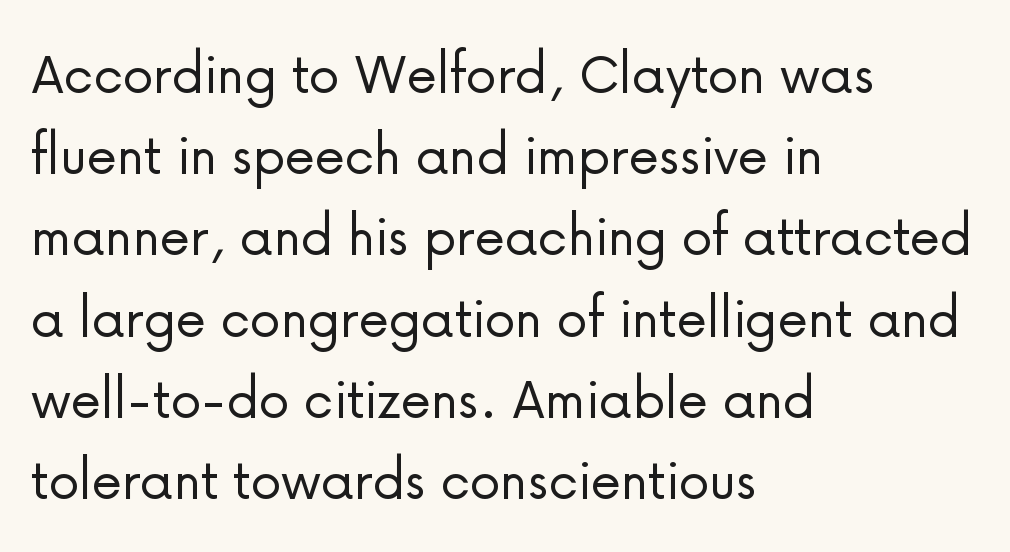
Beneath every word, the page is bare. These lines are rendered in a variable-pitch font. In terms of posture, this sample is upright. The letters sit at their default tracking, neither squeezed nor spread. Weight: in the light-to-regular range. Casual observation: everything's shoved over to the left.
